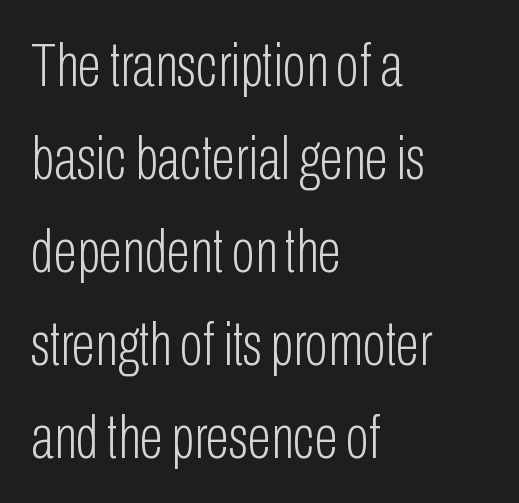
{"serif": "no", "italic": "no", "bold": "no", "weight": "light", "width": "condensed", "stroke_contrast": "low", "x_height": "medium", "monospaced": "no", "underline": "no", "align": "left", "line_spacing": "normal", "line_spacing_ratio": 1.5, "letter_spacing": "normal", "letter_spacing_em": 0.0, "glyph_px": 62}
